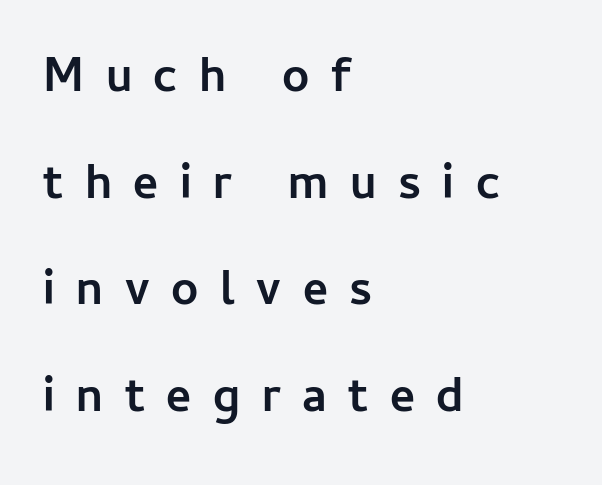
Q: Is the text bold? A: Yes.
Q: Is the text italic (slanted)? A: No, it is upright.
Q: Is the typeface a serif or a sans-serif typeface? A: Sans-serif.
Q: Is the text underlined? A: No.
Q: How is the paragraph aligned? A: Left-aligned.
Q: Is the spacing between letters normal or unusually wide? A: Unusually wide.
Q: Is the spacing between lines tight, normal or loose? A: Loose.
Q: Width (condensed, normal, or wide)? A: Normal.
Q: Stroke contrast? A: Low.
Q: x-height? A: Medium.
Q: Monospaced? A: No.
